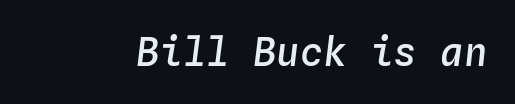
The image shows 39 px semibold type, italic (leaning right), monospaced; set normal letter spacing, not underlined; low stroke contrast and a medium x-height.
